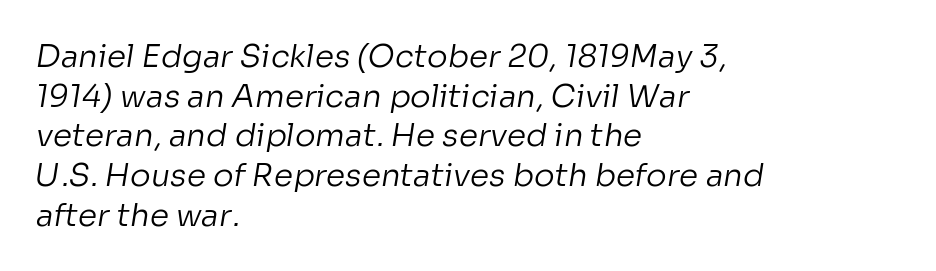
Q: Is the text bold? A: No.
Q: Is the typeface a serif or a sans-serif typeface? A: Sans-serif.
Q: Is the text underlined? A: No.
Q: How is the paragraph aligned? A: Left-aligned.
Q: Is the spacing between letters normal or unusually wide? A: Normal.
Q: Is the spacing between lines tight, normal or loose? A: Normal.
Q: Width (condensed, normal, or wide)? A: Normal.
Q: Stroke contrast? A: Low.
Q: x-height? A: Medium.
Q: Monospaced? A: No.
